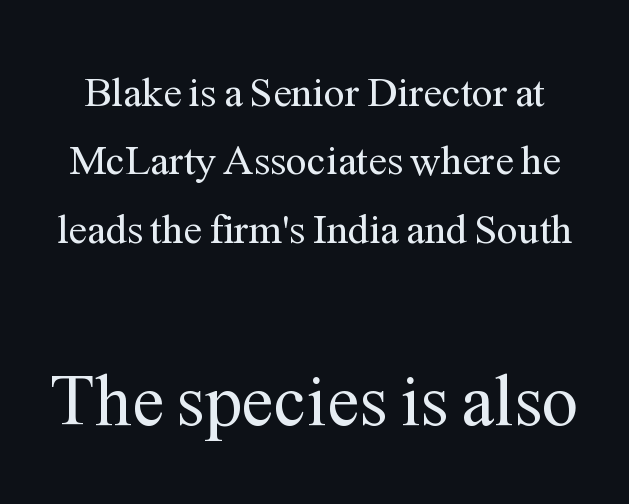
The image shows 73 px regular-weight serif type, upright; set normal line spacing (1.63x), normal letter spacing, not underlined; the second (bottom) block is 1.74x larger; medium stroke contrast and a medium x-height.
